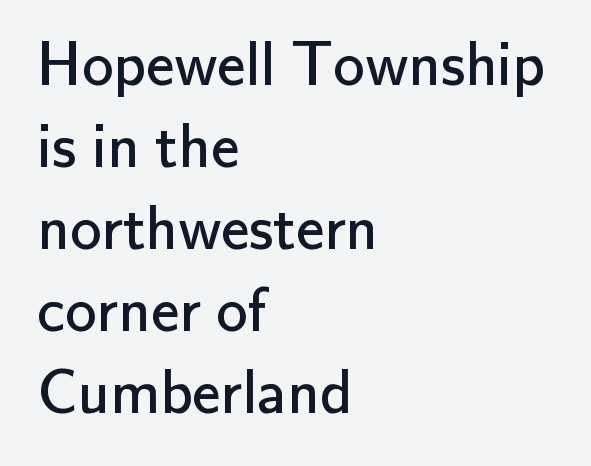
{"serif": "no", "italic": "no", "bold": "no", "weight": "regular", "width": "normal", "stroke_contrast": "low", "x_height": "small", "monospaced": "no", "underline": "no", "align": "left", "line_spacing": "normal", "line_spacing_ratio": 1.3, "letter_spacing": "normal", "letter_spacing_em": 0.0, "glyph_px": 63}
